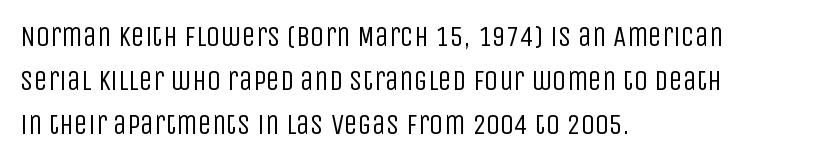
Q: Is the text bold? A: No.
Q: Is the text italic (slanted)? A: No, it is upright.
Q: Is the typeface a serif or a sans-serif typeface? A: Sans-serif.
Q: Is the text underlined? A: No.
Q: How is the paragraph aligned? A: Left-aligned.
Q: Is the spacing between letters normal or unusually wide? A: Normal.
Q: Is the spacing between lines tight, normal or loose? A: Normal.
Q: Width (condensed, normal, or wide)? A: Condensed.
Q: Stroke contrast? A: Low.
Q: x-height? A: Large.
Q: Monospaced? A: No.
